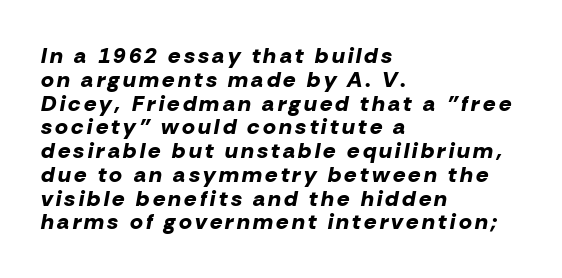
{"italic": "yes", "lean": "right", "slant_degrees": 10, "bold": "yes", "underline": "no", "align": "left", "line_spacing": "tight", "line_spacing_ratio": 1.08, "glyph_px": 22}
